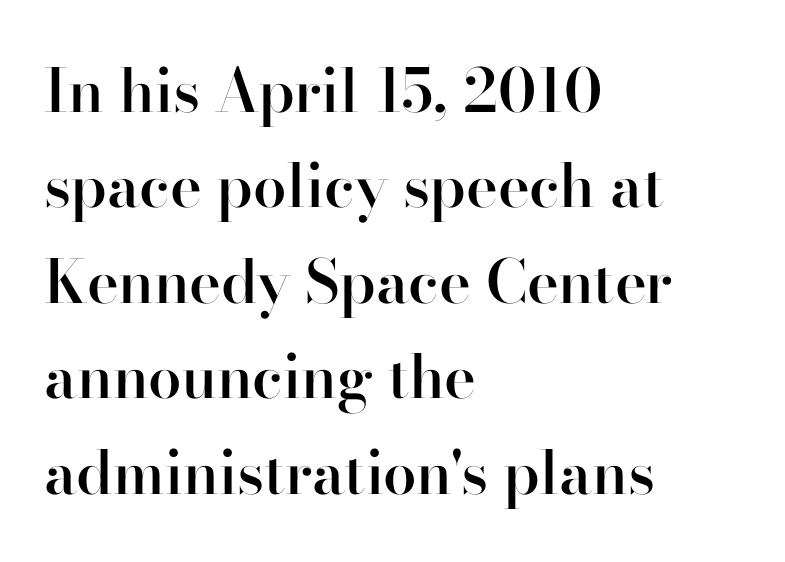
Q: Is the text bold? A: Semi-bold.
Q: Is the text italic (slanted)? A: No, it is upright.
Q: Is the typeface a serif or a sans-serif typeface? A: Serif.
Q: Is the text underlined? A: No.
Q: How is the paragraph aligned? A: Left-aligned.
Q: Is the spacing between letters normal or unusually wide? A: Normal.
Q: Is the spacing between lines tight, normal or loose? A: Normal.
Q: Width (condensed, normal, or wide)? A: Normal.
Q: Stroke contrast? A: High.
Q: x-height? A: Small.
Q: Monospaced? A: No.
